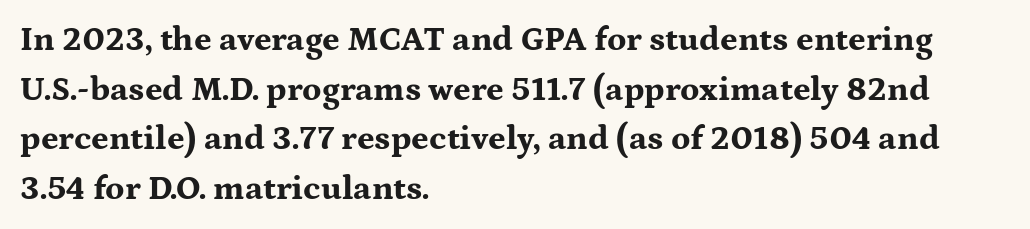
The image shows 34 px bold, wide serif type, upright; set left-aligned, normal line spacing (1.46x), normal letter spacing, not underlined; medium stroke contrast and a medium x-height.
